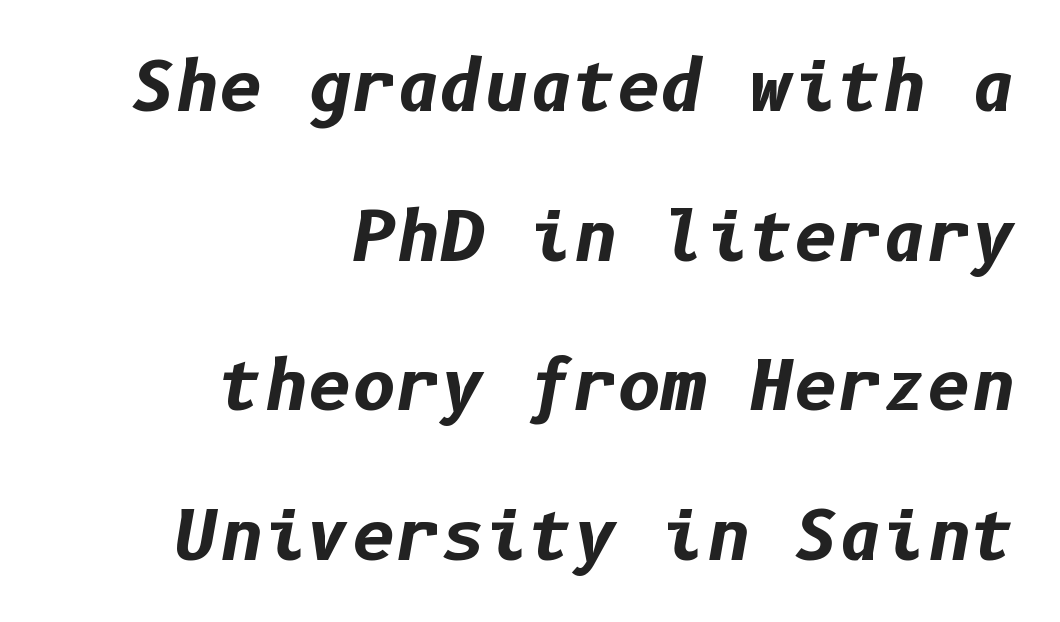
{"italic": "yes", "lean": "right", "slant_degrees": 10, "bold": "yes", "weight": "bold", "width": "normal", "stroke_contrast": "low", "x_height": "medium", "underline": "no", "align": "right", "line_spacing": "loose", "line_spacing_ratio": 2.2, "letter_spacing": "normal", "letter_spacing_em": 0.0, "glyph_px": 68}
